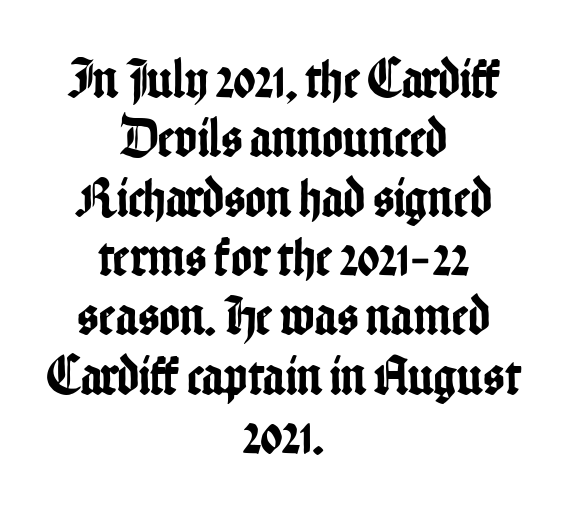
The baseline area is clear. This sample has the flowing, uneven cadence of proportional lettering. The lines are packed closely together with very little leading. The passage is arranged like a title page — every line centered.
